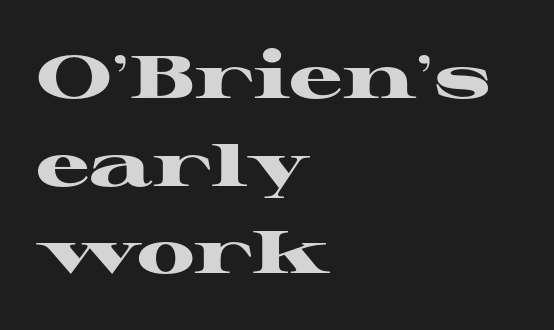
The zone under the glyphs is completely vacant. Rows of type keep a routine distance in the vertical direction. Does the type have serifs? Yes, each stem ends in a small foot. No italicization has been applied; the sample stays upright.
